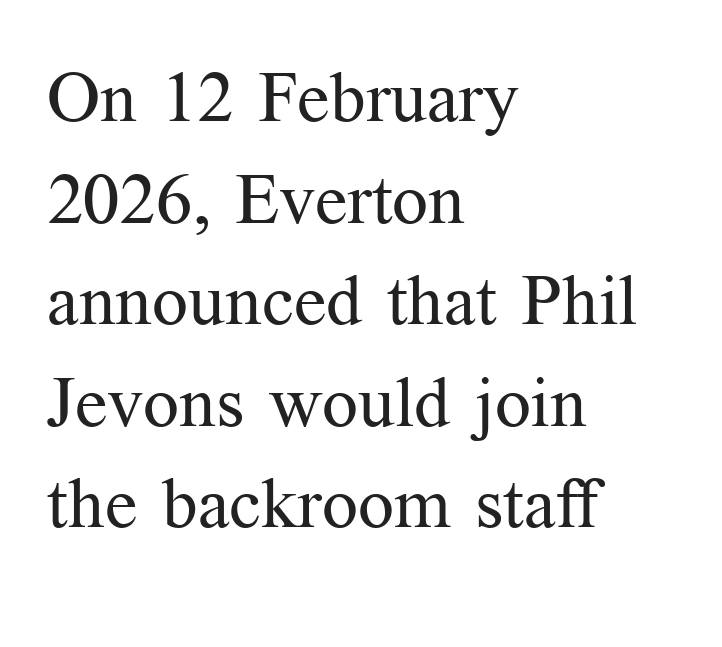
Heaviness? Minimal to ordinary, like unemphasized prose. Inter-character spacing is left at the font's built-in metrics. Font category for this specimen: serif. Which margin do the lines hug? The left one — the right edge is uneven.
